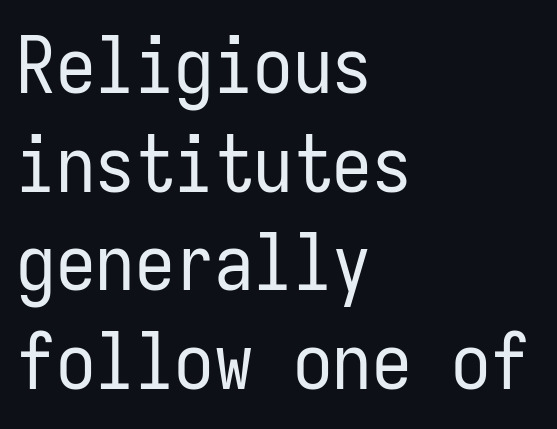
Q: Is the text bold? A: No.
Q: Is the text italic (slanted)? A: No, it is upright.
Q: Is the typeface a serif or a sans-serif typeface? A: Sans-serif.
Q: Is the text underlined? A: No.
Q: How is the paragraph aligned? A: Left-aligned.
Q: Is the spacing between letters normal or unusually wide? A: Normal.
Q: Is the spacing between lines tight, normal or loose? A: Normal.
Q: Width (condensed, normal, or wide)? A: Condensed.
Q: Stroke contrast? A: Low.
Q: x-height? A: Medium.
Q: Monospaced? A: Yes.
